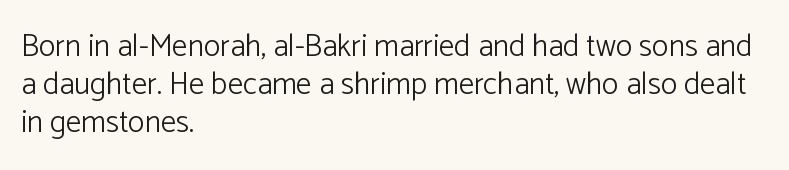
{"serif": "no", "italic": "no", "bold": "no", "weight": "light", "width": "normal", "stroke_contrast": "low", "x_height": "medium", "monospaced": "no", "underline": "no", "align": "left", "line_spacing_ratio": 1.22, "letter_spacing": "normal", "letter_spacing_em": 0.0, "glyph_px": 31}
